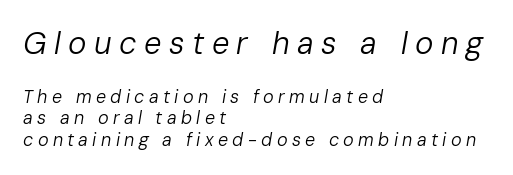
Q: Is the text bold? A: No.
Q: Is the text italic (slanted)? A: Yes, it leans right by about 10 degrees.
Q: Is the text underlined? A: No.
Q: How is the paragraph aligned? A: Left-aligned.
Q: Is the spacing between letters normal or unusually wide? A: Unusually wide.
Q: Which block of text is set in a larger size, the first (top) or the second (bottom)? A: The first (top) one.
Q: Width (condensed, normal, or wide)? A: Normal.
Q: Stroke contrast? A: Low.
Q: x-height? A: Medium.
Q: Monospaced? A: No.
